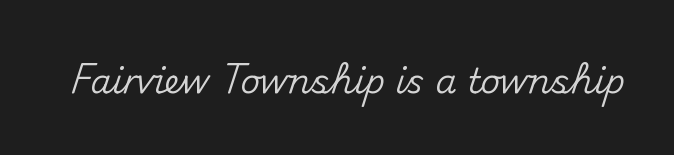
Q: Is the text italic (slanted)? A: Yes.
Q: Is the typeface a serif or a sans-serif typeface? A: Sans-serif.
Q: Is the text underlined? A: No.
Q: Is the spacing between letters normal or unusually wide? A: Normal.
Q: Width (condensed, normal, or wide)? A: Normal.
Q: Stroke contrast? A: Medium.
Q: x-height? A: Small.
Q: Monospaced? A: No.
